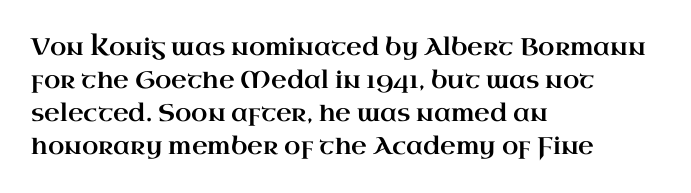
{"italic": "no", "underline": "no", "align": "left", "line_spacing": "normal", "line_spacing_ratio": 1.37, "letter_spacing": "normal", "letter_spacing_em": 0.0, "glyph_px": 24}
